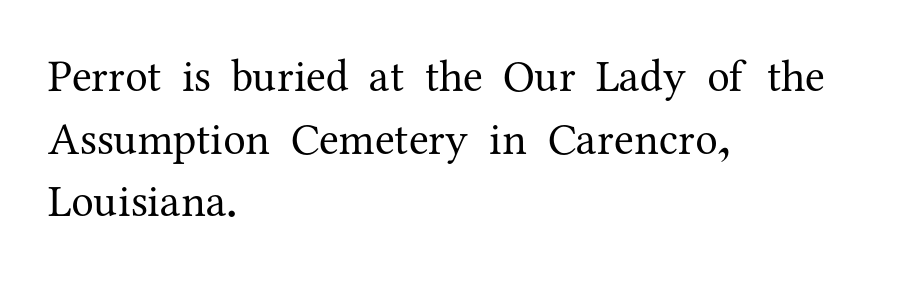
Q: Is the text bold? A: No.
Q: Is the text italic (slanted)? A: No, it is upright.
Q: Is the typeface a serif or a sans-serif typeface? A: Serif.
Q: Is the text underlined? A: No.
Q: How is the paragraph aligned? A: Left-aligned.
Q: Is the spacing between letters normal or unusually wide? A: Normal.
Q: Is the spacing between lines tight, normal or loose? A: Normal.
Q: Width (condensed, normal, or wide)? A: Normal.
Q: Stroke contrast? A: Medium.
Q: x-height? A: Medium.
Q: Monospaced? A: No.
